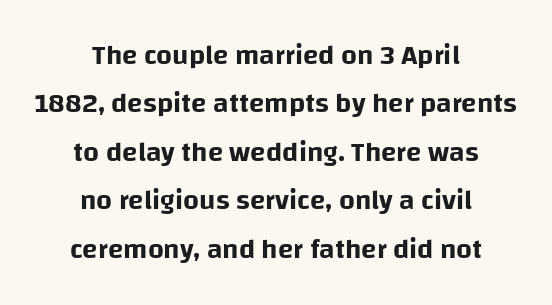
The image shows 28 px sans-serif type, upright; set centered, line spacing 1.73x, normal letter spacing, not underlined; low stroke contrast and a large x-height.
